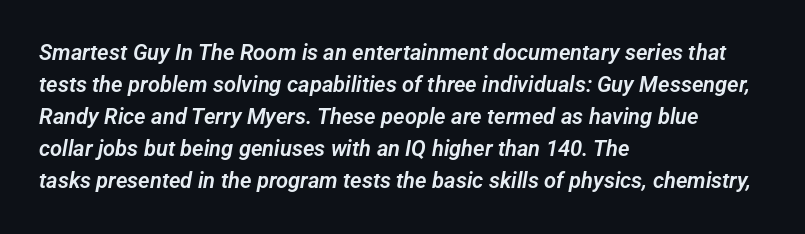
Q: Is the text underlined? A: No.
Q: How is the paragraph aligned? A: Left-aligned.
Q: Is the spacing between letters normal or unusually wide? A: Normal.
Q: Is the spacing between lines tight, normal or loose? A: Normal.
